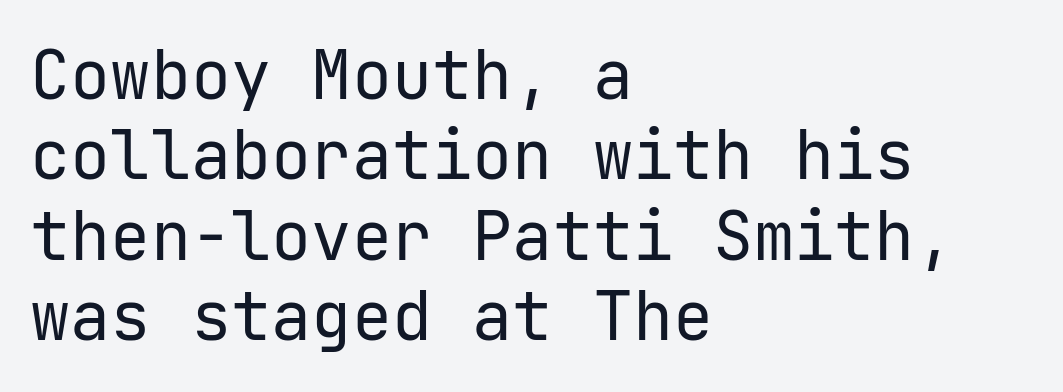
{"serif": "no", "italic": "no", "bold": "no", "weight": "regular", "width": "normal", "stroke_contrast": "low", "x_height": "medium", "underline": "no", "align": "left", "line_spacing_ratio": 1.2, "letter_spacing": "normal", "letter_spacing_em": 0.0, "glyph_px": 67}
